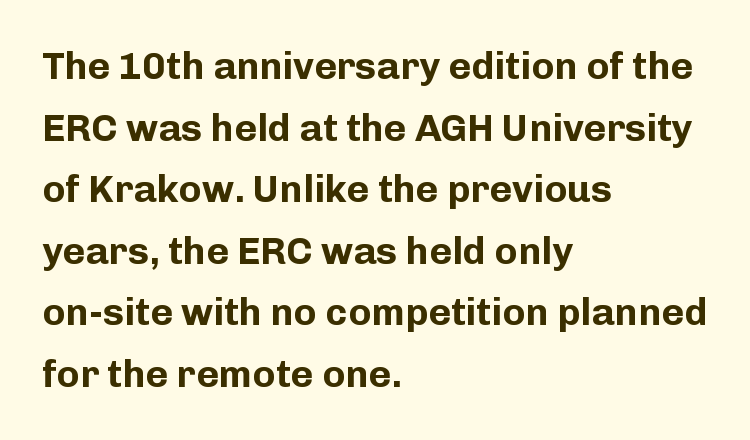
The image shows 39 px bold sans-serif type, upright; set left-aligned, normal line spacing (1.58x), normal letter spacing, not underlined; low stroke contrast and a medium x-height.
